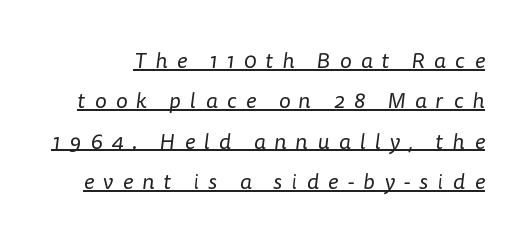
The image shows 22 px text type; set line spacing 1.83x, unusually wide letter spacing (+0.42 em), underlined.
